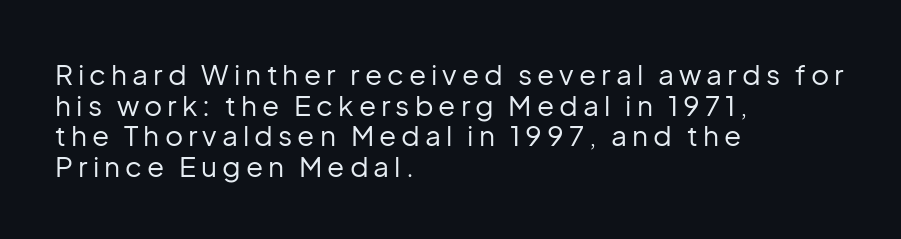
Q: Is the text bold? A: No.
Q: Is the text italic (slanted)? A: No, it is upright.
Q: Is the typeface a serif or a sans-serif typeface? A: Sans-serif.
Q: Is the text underlined? A: No.
Q: How is the paragraph aligned? A: Left-aligned.
Q: Is the spacing between lines tight, normal or loose? A: Tight.
Q: Width (condensed, normal, or wide)? A: Normal.
Q: Stroke contrast? A: Low.
Q: x-height? A: Medium.
Q: Monospaced? A: No.
